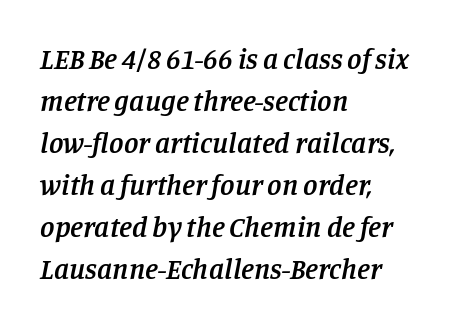
The image shows 29 px semibold serif type, italic (leaning right); set left-aligned, normal line spacing (1.45x), normal letter spacing, not underlined; low stroke contrast and a large x-height.
